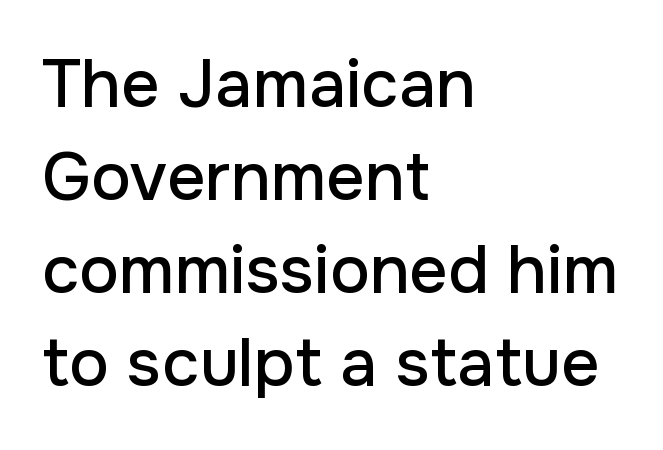
Horizontal bands of white between lines are of average thickness. The space directly below the letters is spotless. Compared with a centered layout, this one pins lines to the left instead. Does extra space separate the letters? No, they use regular spacing. The face used here is a sans, in the tradition of grotesques and geometrics. Varying glyph widths throughout — classic text-font behaviour.
